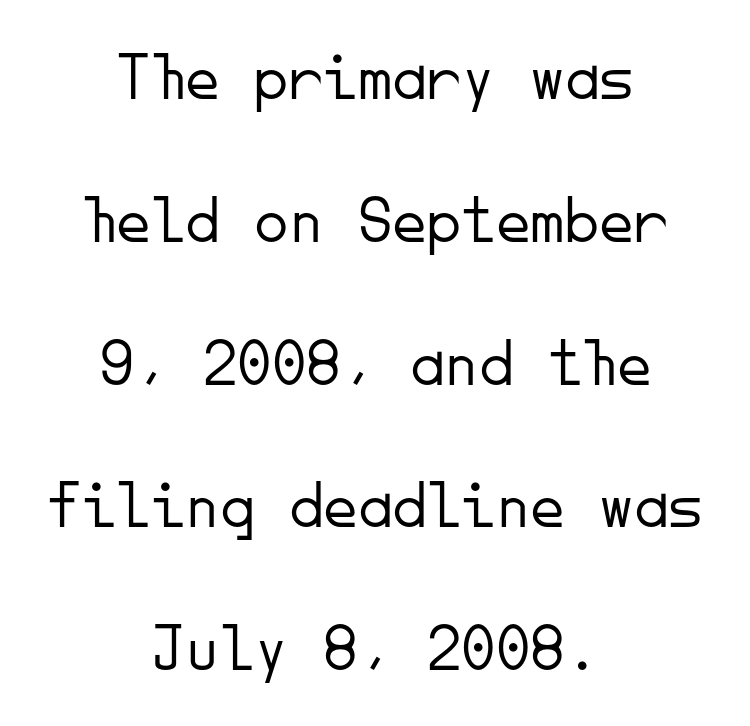
The image shows 69 px light sans-serif type, upright, monospaced; set centered, loose line spacing (2.07x), normal letter spacing, not underlined; low stroke contrast and a small x-height.
